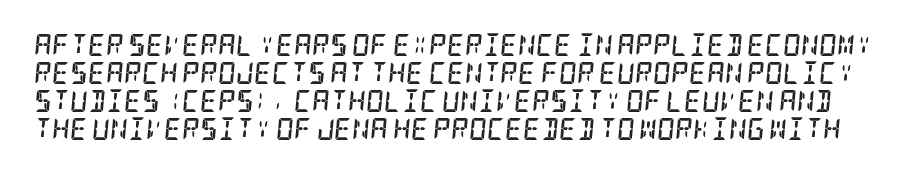
Q: Is the text bold? A: Yes.
Q: Is the text italic (slanted)? A: Yes, it leans right by about 5 degrees.
Q: Is the text underlined? A: No.
Q: Is the spacing between letters normal or unusually wide? A: Normal.
Q: Is the spacing between lines tight, normal or loose? A: Normal.
